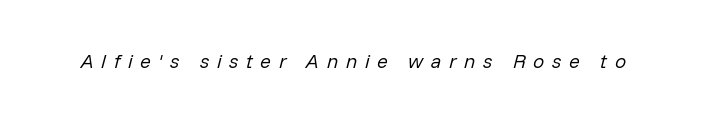
The image shows 20 px text type, italic (leaning right); set unusually wide letter spacing (+0.38 em), not underlined.
